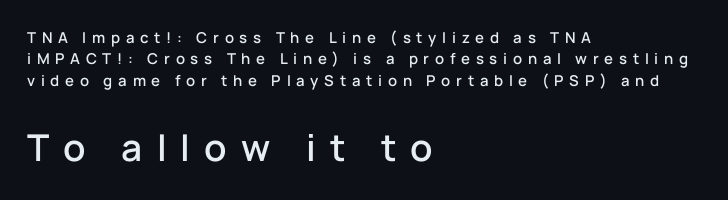
{"serif": "no", "italic": "no", "width": "normal", "stroke_contrast": "low", "x_height": "medium", "monospaced": "no", "underline": "no", "align": "left", "line_spacing": "normal", "line_spacing_ratio": 1.43, "letter_spacing": "wide", "letter_spacing_em": 0.38, "larger_block": "second", "size_ratio": 2.47, "glyph_px": 37}
